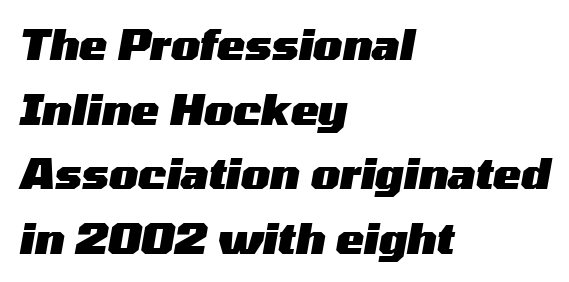
{"italic": "yes", "lean": "right", "slant_degrees": 10, "bold": "yes", "weight": "heavy", "width": "wide", "stroke_contrast": "medium", "x_height": "medium", "monospaced": "no", "underline": "no", "align": "left", "line_spacing": "normal", "line_spacing_ratio": 1.54, "letter_spacing": "normal", "letter_spacing_em": 0.0, "glyph_px": 42}
